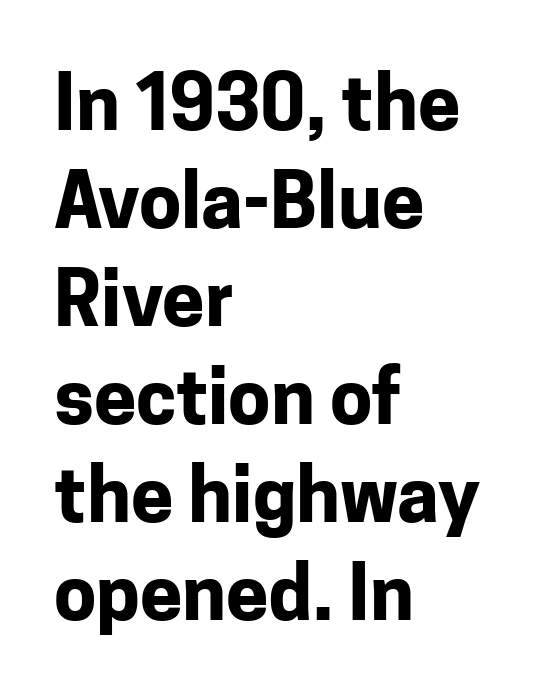
The image shows 76 px bold sans-serif type, upright; set left-aligned, normal line spacing (1.29x), normal letter spacing, not underlined; low stroke contrast and a medium x-height.
